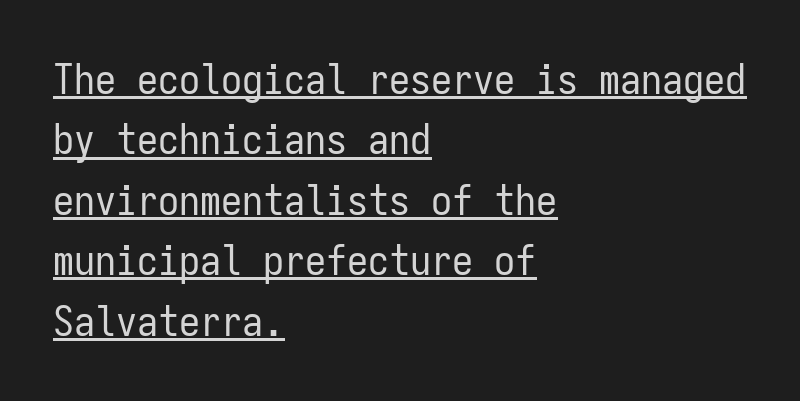
{"serif": "no", "italic": "no", "bold": "no", "weight": "regular", "width": "condensed", "stroke_contrast": "low", "x_height": "medium", "monospaced": "yes", "underline": "yes", "align": "left", "line_spacing": "normal", "line_spacing_ratio": 1.44, "letter_spacing": "normal", "letter_spacing_em": 0.0, "glyph_px": 42}
